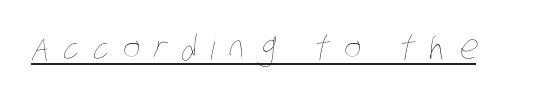
The image shows 33 px thin, condensed type; set unusually wide letter spacing (+0.42 em), underlined; low stroke contrast and a large x-height.
